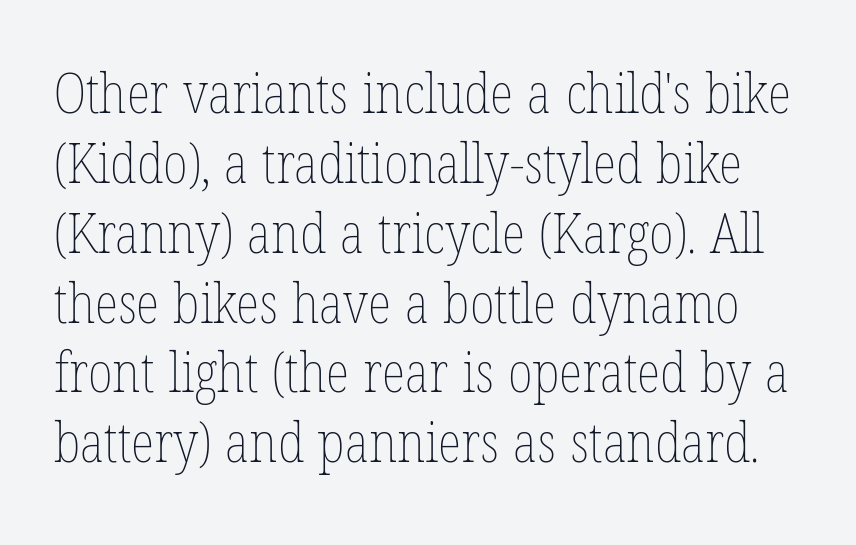
Q: Is the text bold? A: No.
Q: Is the text italic (slanted)? A: No, it is upright.
Q: Is the text underlined? A: No.
Q: Is the spacing between letters normal or unusually wide? A: Normal.
Q: Is the spacing between lines tight, normal or loose? A: Normal.
Q: Width (condensed, normal, or wide)? A: Condensed.
Q: Stroke contrast? A: Low.
Q: x-height? A: Medium.
Q: Monospaced? A: No.
